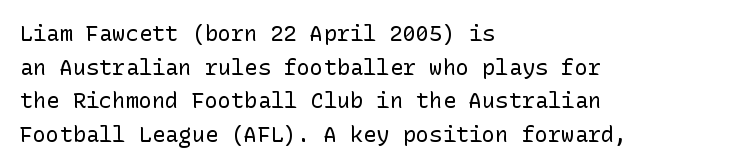
Unbolded letterforms with no extra heft. The letterforms sit shoulder to shoulder at normal distance. Line spacing here is normal. Glance below the letters and you will spot only blank space. Visually the block forms a straight wall on the left and a jagged coastline on the right.
